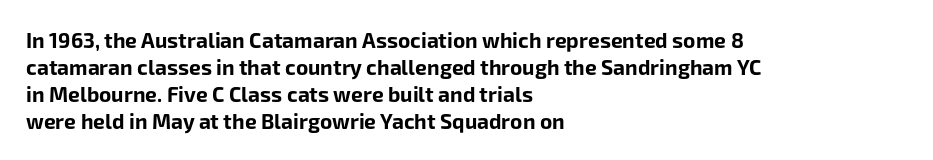
Q: Is the text bold? A: Yes.
Q: Is the text italic (slanted)? A: No, it is upright.
Q: Is the text underlined? A: No.
Q: How is the paragraph aligned? A: Left-aligned.
Q: Is the spacing between letters normal or unusually wide? A: Normal.
Q: Is the spacing between lines tight, normal or loose? A: Normal.
